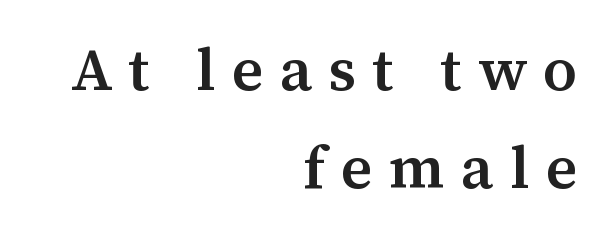
Stroke thickness is moderately raised; the sample reads as semibold. Clear beneath every line of the passage. The typography opts for an upright posture over an oblique one. Do the characters align in a grid? No, the font is proportional. Honestly, the row spacing looks completely unremarkable.
